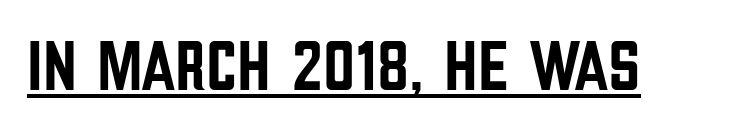
Q: Is the text italic (slanted)? A: No, it is upright.
Q: Is the typeface a serif or a sans-serif typeface? A: Sans-serif.
Q: Is the text underlined? A: Yes.
Q: Is the spacing between letters normal or unusually wide? A: Normal.
Q: Width (condensed, normal, or wide)? A: Condensed.
Q: Stroke contrast? A: Low.
Q: x-height? A: Large.
Q: Monospaced? A: No.
